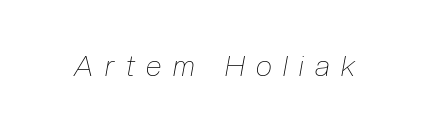
The passage shown leans; its letterforms are oblique. The gap between lines stays unmarked. Each letter keeps its own natural width here, so spacing adapts to shape. The face used here is rendered with a markedly widened letterfit. The cut favours lightness, reaching ordinary text weight at its darkest.
